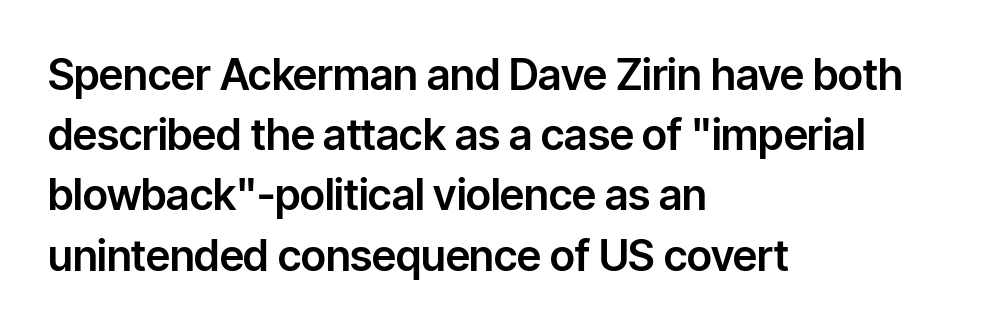
Q: Is the text italic (slanted)? A: No, it is upright.
Q: Is the typeface a serif or a sans-serif typeface? A: Sans-serif.
Q: Is the text underlined? A: No.
Q: How is the paragraph aligned? A: Left-aligned.
Q: Is the spacing between letters normal or unusually wide? A: Normal.
Q: Is the spacing between lines tight, normal or loose? A: Normal.
Q: Width (condensed, normal, or wide)? A: Normal.
Q: Stroke contrast? A: Low.
Q: x-height? A: Medium.
Q: Monospaced? A: No.
